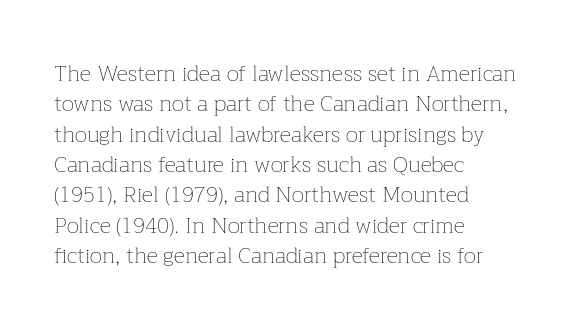
{"italic": "no", "bold": "no", "underline": "no", "align": "left", "line_spacing": "normal", "line_spacing_ratio": 1.38, "letter_spacing": "normal", "letter_spacing_em": 0.0, "glyph_px": 22}
